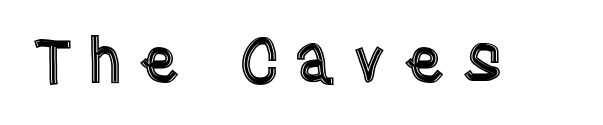
Q: Is the text italic (slanted)? A: No, it is upright.
Q: Is the text underlined? A: No.
Q: Is the spacing between letters normal or unusually wide? A: Unusually wide.
Q: Width (condensed, normal, or wide)? A: Condensed.
Q: x-height? A: Large.
Q: Monospaced? A: No.
